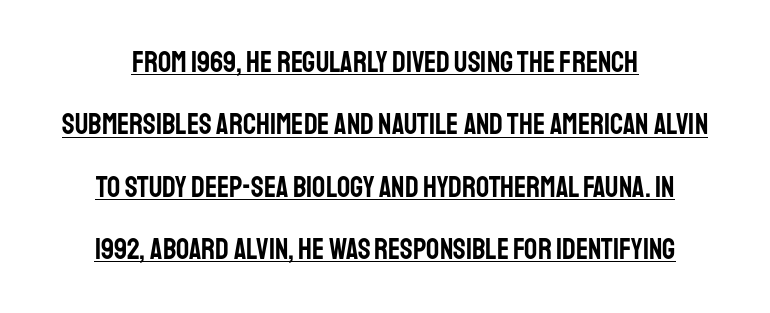
Q: Is the text italic (slanted)? A: No, it is upright.
Q: Is the typeface a serif or a sans-serif typeface? A: Sans-serif.
Q: Is the text underlined? A: Yes.
Q: How is the paragraph aligned? A: Centered.
Q: Is the spacing between letters normal or unusually wide? A: Normal.
Q: Is the spacing between lines tight, normal or loose? A: Loose.
Q: Width (condensed, normal, or wide)? A: Condensed.
Q: Stroke contrast? A: Low.
Q: x-height? A: Large.
Q: Monospaced? A: No.
